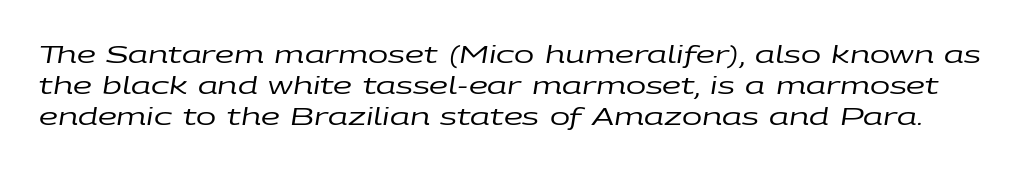
{"italic": "yes", "lean": "right", "slant_degrees": 9, "bold": "no", "underline": "no", "line_spacing": "normal", "line_spacing_ratio": 1.3, "letter_spacing": "normal", "letter_spacing_em": 0.0, "glyph_px": 24}
